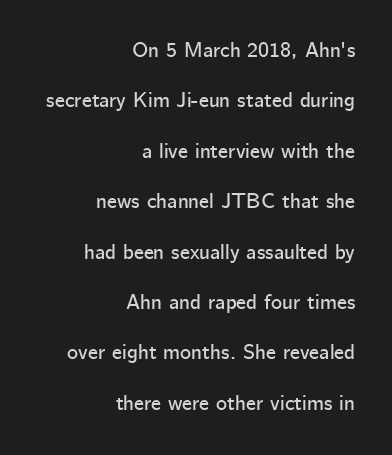
Each new line begins a long way beneath the previous one. Plain, unruled lines of type. These lines are set flush right with a ragged left edge. The specimen reads as upright at a glance. Tracking value appears to be zero — textbook default spacing.
